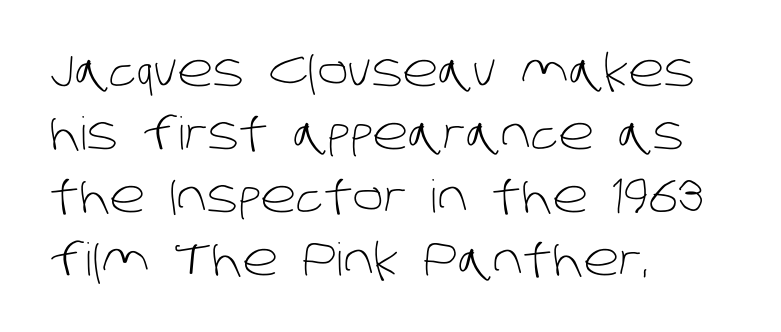
The image shows 45 px light sans-serif type; set left-aligned, normal line spacing (1.4x), normal letter spacing, not underlined; low stroke contrast and a large x-height.
